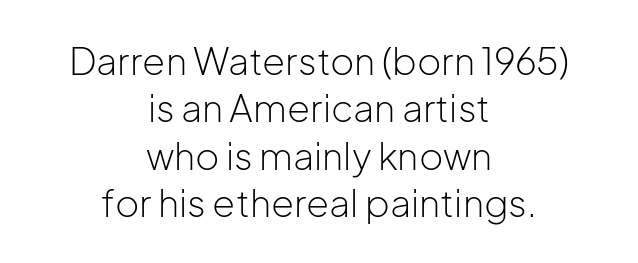
{"serif": "no", "italic": "no", "bold": "no", "weight": "light", "width": "normal", "stroke_contrast": "low", "x_height": "medium", "monospaced": "no", "underline": "no", "align": "center", "line_spacing": "normal", "line_spacing_ratio": 1.28, "letter_spacing": "normal", "letter_spacing_em": 0.0, "glyph_px": 37}
